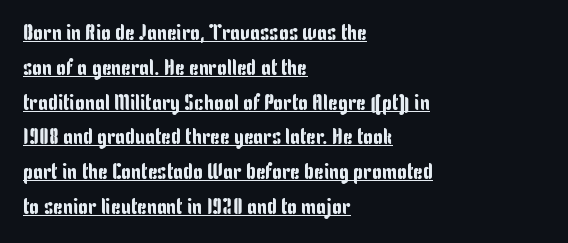
{"italic": "no", "underline": "yes", "align": "left", "line_spacing": "normal", "line_spacing_ratio": 1.58, "letter_spacing": "normal", "letter_spacing_em": 0.0, "glyph_px": 22}
